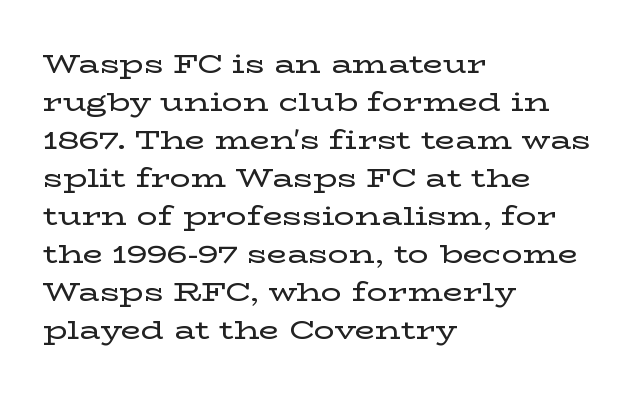
Vertical strokes here are truly vertical. Inter-character spacing is left at the font's built-in metrics. Beneath every word, the page is bare. The typesetter chose a ragged-right arrangement here. Quick note: interline space is typical.
